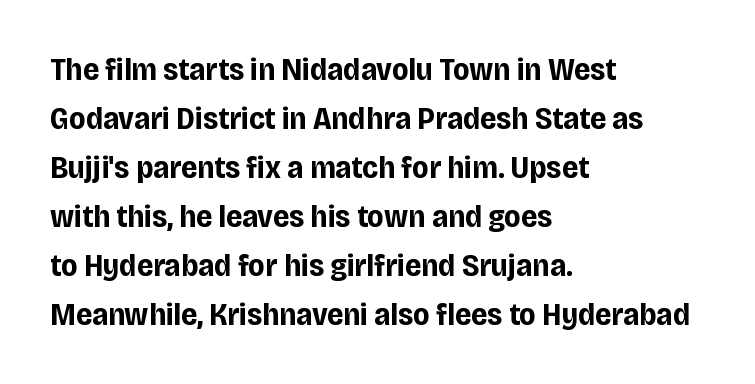
The typography opts for an upright posture over an oblique one. Quick note: underline off. Spacing between characters is what you'd get straight out of the box. The ragged edge is on the right, which tells us the setting is flush left.
